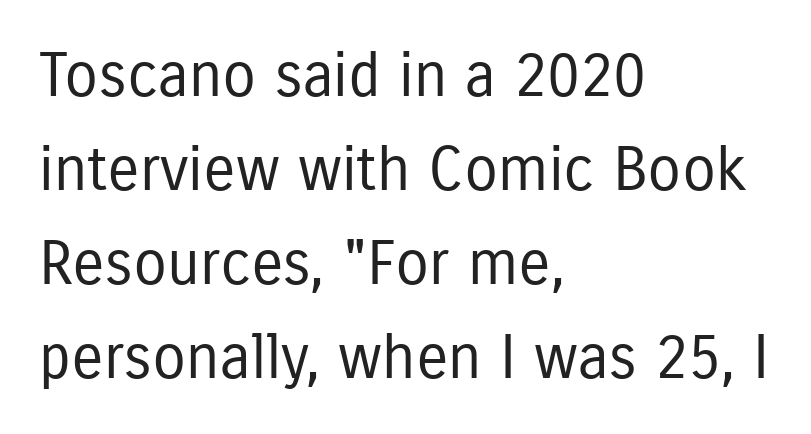
The image shows 61 px regular-weight, condensed sans-serif type, upright; set left-aligned, normal line spacing (1.54x), normal letter spacing, not underlined; low stroke contrast and a medium x-height.
